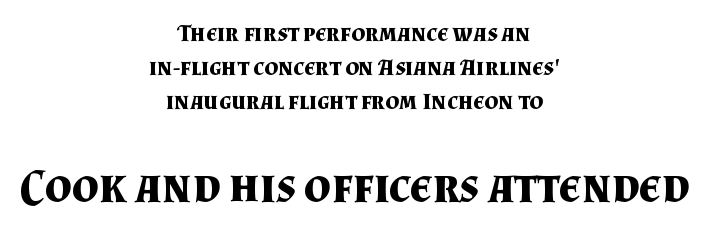
Q: Is the text bold? A: Yes.
Q: Is the text italic (slanted)? A: No, it is upright.
Q: Is the typeface a serif or a sans-serif typeface? A: Serif.
Q: Is the text underlined? A: No.
Q: How is the paragraph aligned? A: Centered.
Q: Is the spacing between letters normal or unusually wide? A: Normal.
Q: Is the spacing between lines tight, normal or loose? A: Normal.
Q: Which block of text is set in a larger size, the first (top) or the second (bottom)? A: The second (bottom) one.
Q: Width (condensed, normal, or wide)? A: Normal.
Q: Stroke contrast? A: Medium.
Q: x-height? A: Small.
Q: Monospaced? A: No.
